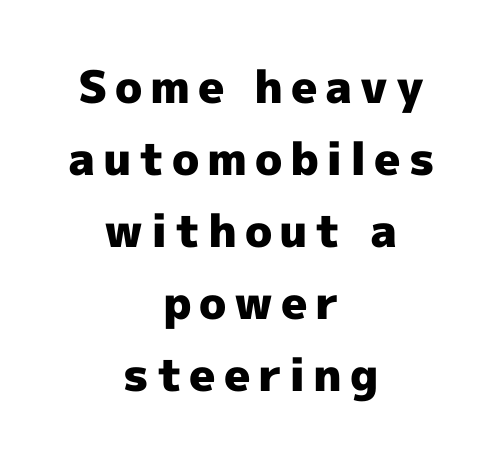
Q: Is the text bold? A: Yes.
Q: Is the text italic (slanted)? A: No, it is upright.
Q: Is the typeface a serif or a sans-serif typeface? A: Sans-serif.
Q: Is the text underlined? A: No.
Q: How is the paragraph aligned? A: Centered.
Q: Is the spacing between lines tight, normal or loose? A: Normal.
Q: Width (condensed, normal, or wide)? A: Normal.
Q: x-height? A: Medium.
Q: Monospaced? A: No.
